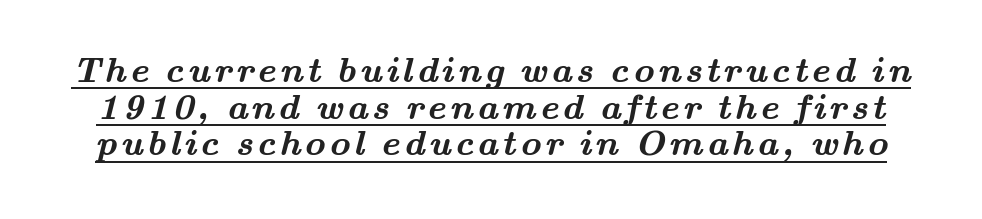
Q: Is the text bold? A: Yes.
Q: Is the typeface a serif or a sans-serif typeface? A: Serif.
Q: Is the text underlined? A: Yes.
Q: Is the spacing between lines tight, normal or loose? A: Tight.
Q: Width (condensed, normal, or wide)? A: Wide.
Q: Stroke contrast? A: Medium.
Q: x-height? A: Small.
Q: Monospaced? A: No.
